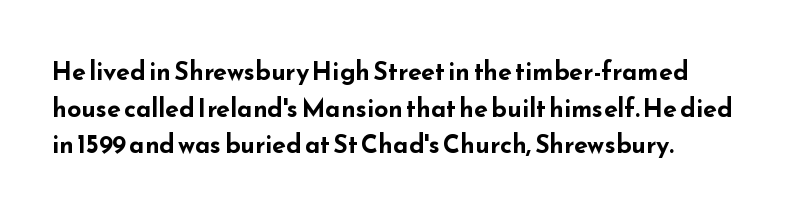
{"italic": "no", "bold": "yes", "underline": "no", "align": "left", "line_spacing": "normal", "line_spacing_ratio": 1.47, "letter_spacing": "normal", "letter_spacing_em": 0.0, "glyph_px": 25}
